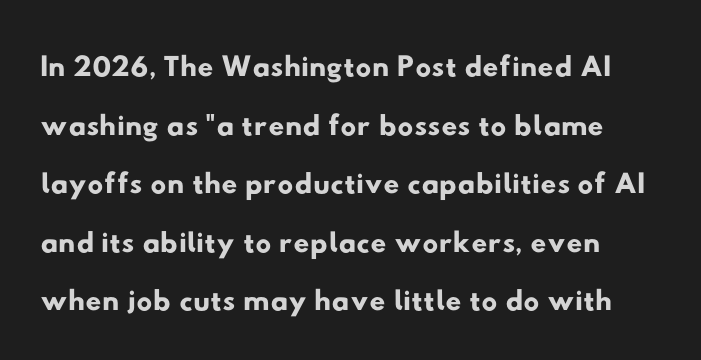
{"serif": "no", "width": "wide", "stroke_contrast": "low", "x_height": "small", "monospaced": "no", "underline": "no", "line_spacing": "normal", "line_spacing_ratio": 1.33, "letter_spacing": "normal", "letter_spacing_em": 0.0, "glyph_px": 44}
